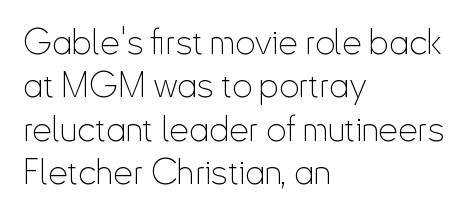
The face used here is proportionally spaced, like ordinary book or web type. Anything drawn beneath the words? Only blank space. Horizontally, the lines are justified to the leading edge only. This rendering leaves character spacing at its baseline value. Italic? Not at all — the glyphs are vertical.
